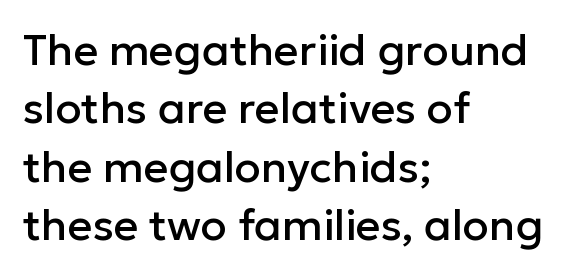
Q: Is the text italic (slanted)? A: No, it is upright.
Q: Is the typeface a serif or a sans-serif typeface? A: Sans-serif.
Q: Is the text underlined? A: No.
Q: How is the paragraph aligned? A: Left-aligned.
Q: Is the spacing between letters normal or unusually wide? A: Normal.
Q: Is the spacing between lines tight, normal or loose? A: Normal.
Q: Width (condensed, normal, or wide)? A: Normal.
Q: Stroke contrast? A: Low.
Q: x-height? A: Medium.
Q: Monospaced? A: No.
